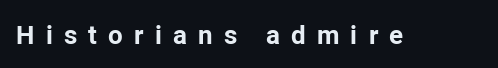
Between one letter and the next there's a generous, obvious gap. Each glyph is drawn with heavy, bold strokes. Has an underline been added? It has not. Every character sits straight up, as roman type does.
